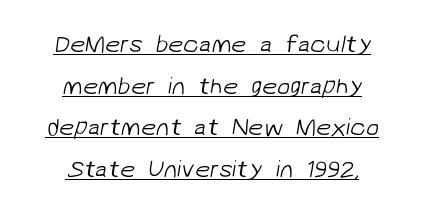
Q: Is the text bold? A: No.
Q: Is the text underlined? A: Yes.
Q: How is the paragraph aligned? A: Centered.
Q: Is the spacing between letters normal or unusually wide? A: Normal.
